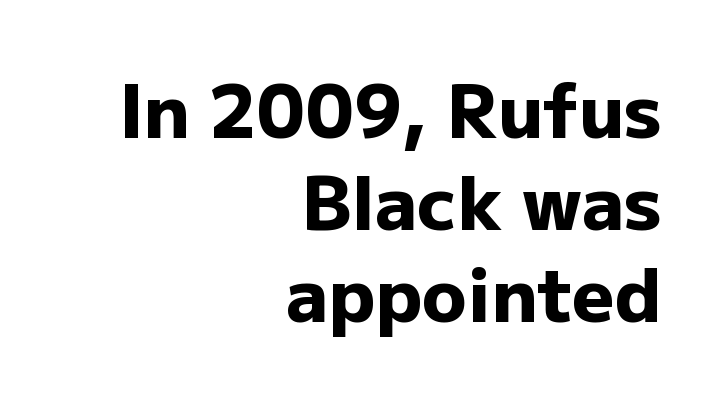
The image shows 74 px heavy sans-serif type, upright; set right-aligned, line spacing 1.24x, normal letter spacing, not underlined; low stroke contrast and a medium x-height.
